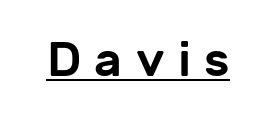
{"serif": "no", "italic": "no", "width": "normal", "stroke_contrast": "low", "x_height": "medium", "monospaced": "no", "underline": "yes", "letter_spacing": "wide", "letter_spacing_em": 0.27, "glyph_px": 49}
